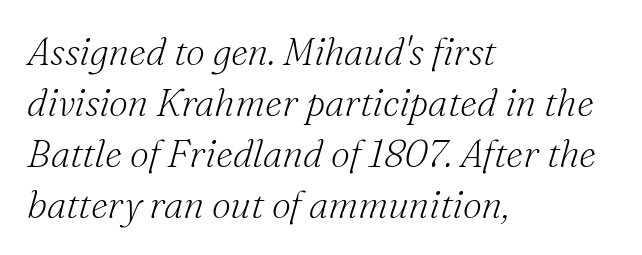
{"serif": "yes", "italic": "yes", "lean": "right", "slant_degrees": 16, "bold": "no", "weight": "light", "width": "normal", "stroke_contrast": "medium", "x_height": "small", "monospaced": "no", "underline": "no", "align": "left", "line_spacing": "normal", "line_spacing_ratio": 1.34, "letter_spacing": "normal", "letter_spacing_em": 0.0, "glyph_px": 38}
